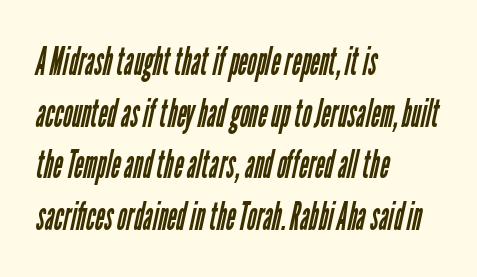
Unmarked baselines from the first word to the last. One glance says typical: line gaps are just what's usual. Tracking value appears to be zero — textbook default spacing. Proportional: the letters do not fall into vertical columns. Check where the strokes stop: nothing finishes them off — pure sans.
